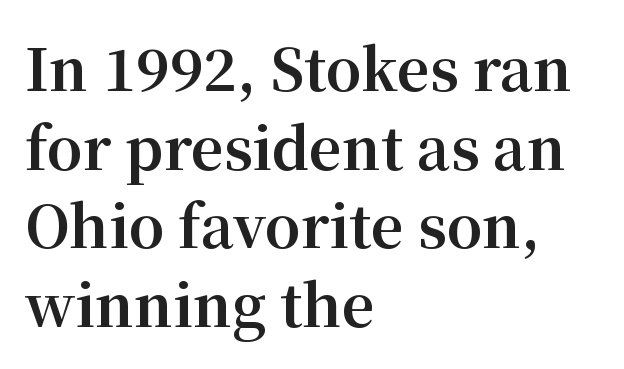
Q: Is the text bold? A: Yes.
Q: Is the text italic (slanted)? A: No, it is upright.
Q: Is the typeface a serif or a sans-serif typeface? A: Serif.
Q: Is the text underlined? A: No.
Q: How is the paragraph aligned? A: Left-aligned.
Q: Is the spacing between letters normal or unusually wide? A: Normal.
Q: Is the spacing between lines tight, normal or loose? A: Normal.
Q: Width (condensed, normal, or wide)? A: Normal.
Q: Stroke contrast? A: Medium.
Q: x-height? A: Medium.
Q: Monospaced? A: No.
